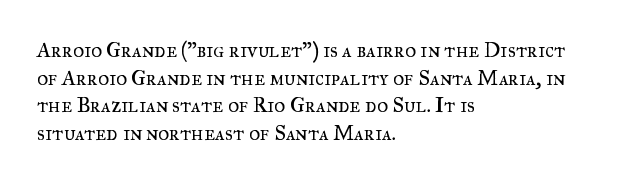
Q: Is the text bold? A: No.
Q: Is the text italic (slanted)? A: No, it is upright.
Q: Is the text underlined? A: No.
Q: How is the paragraph aligned? A: Left-aligned.
Q: Is the spacing between letters normal or unusually wide? A: Normal.
Q: Is the spacing between lines tight, normal or loose? A: Normal.
